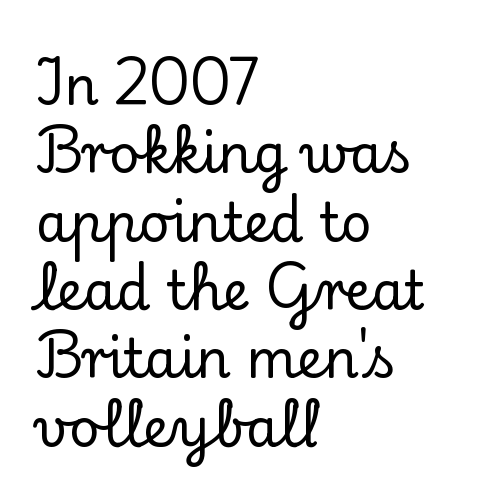
{"serif": "yes", "italic": "no", "width": "normal", "stroke_contrast": "low", "x_height": "small", "monospaced": "no", "underline": "no", "align": "left", "line_spacing": "normal", "line_spacing_ratio": 1.29, "letter_spacing": "normal", "letter_spacing_em": 0.0, "glyph_px": 53}
